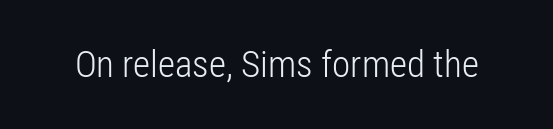
Nobody touched the tracking dial on this one. Tall strokes in this sample are plumb rather than angled. Each letter's strokes conclude bluntly, with no projecting serifs. Varying glyph widths throughout — classic text-font behaviour.
